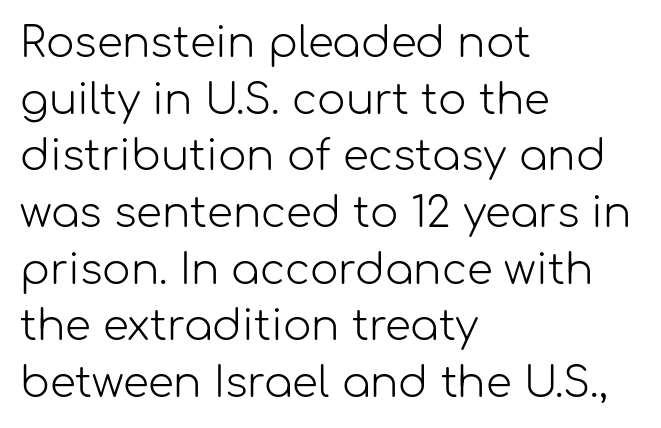
The image shows 42 px light sans-serif type, upright; set left-aligned, normal line spacing (1.35x), normal letter spacing, not underlined; low stroke contrast and a medium x-height.
